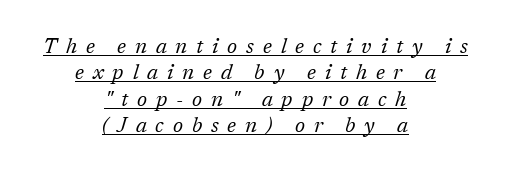
{"italic": "yes", "lean": "right", "slant_degrees": 17, "bold": "no", "underline": "yes", "align": "center", "line_spacing": "normal", "line_spacing_ratio": 1.26, "letter_spacing": "wide", "letter_spacing_em": 0.42, "glyph_px": 21}
